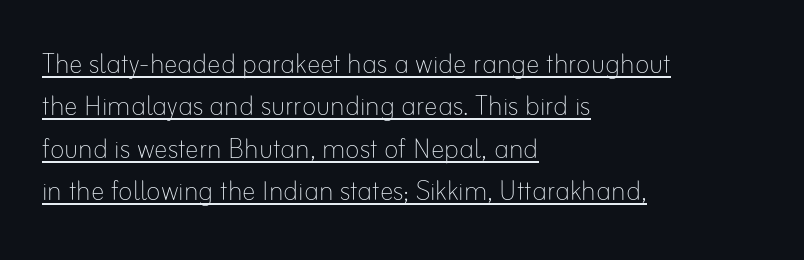
Caption: multi-line text, flush left, ragged right. Every word sits above its own underline. The passage shown is typed in a proportional face where columns would drift. The lettering stays uniformly vertical, giving the passage a roman look. A typesetter would call this zero additional tracking.
